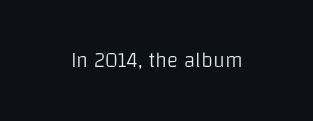
Q: Is the text bold? A: No.
Q: Is the text italic (slanted)? A: No, it is upright.
Q: Is the text underlined? A: No.
Q: How is the paragraph aligned? A: Centered.
Q: Is the spacing between letters normal or unusually wide? A: Normal.
